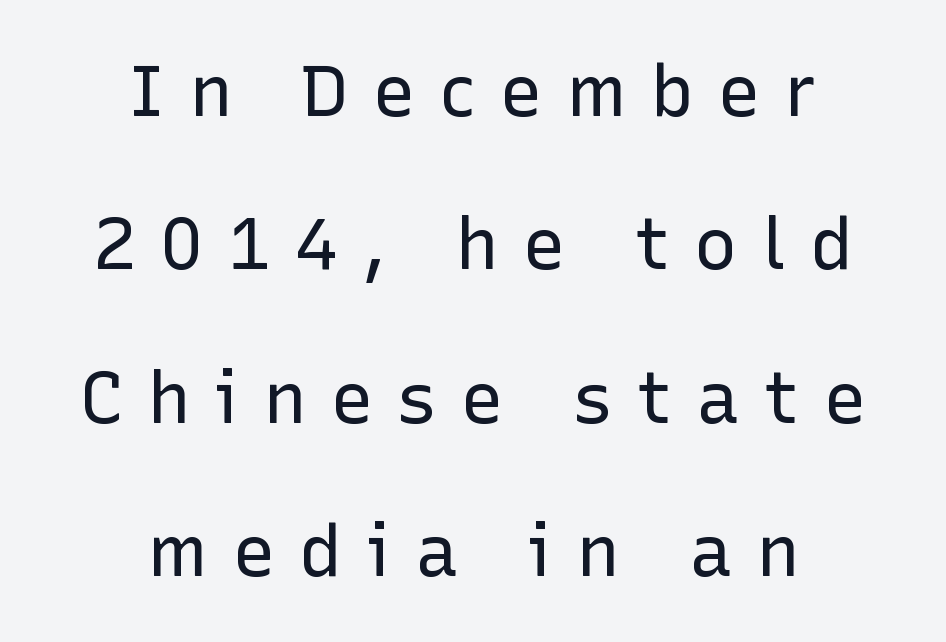
Q: Is the text bold? A: No.
Q: Is the text italic (slanted)? A: No, it is upright.
Q: Is the typeface a serif or a sans-serif typeface? A: Sans-serif.
Q: Is the text underlined? A: No.
Q: How is the paragraph aligned? A: Centered.
Q: Is the spacing between letters normal or unusually wide? A: Unusually wide.
Q: Is the spacing between lines tight, normal or loose? A: Loose.
Q: Width (condensed, normal, or wide)? A: Normal.
Q: Stroke contrast? A: Low.
Q: x-height? A: Medium.
Q: Monospaced? A: No.
